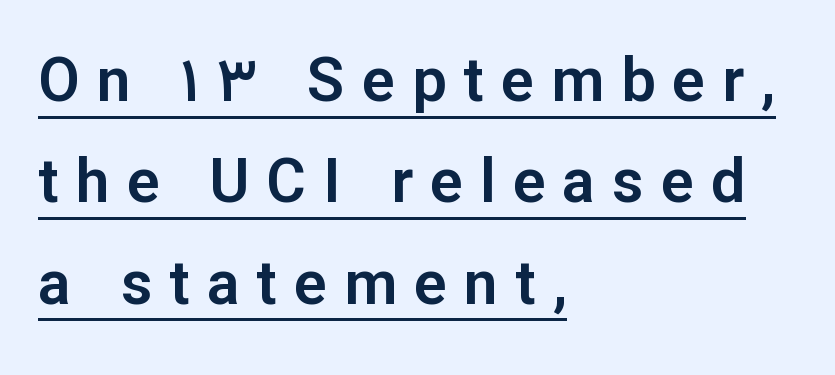
Do the characters align in a grid? No, the font is proportional. If you drew a ruler down the left edge, every line would touch it. Classification — sans serif. The tracking jumps out immediately: characters are airy and widely separated.
